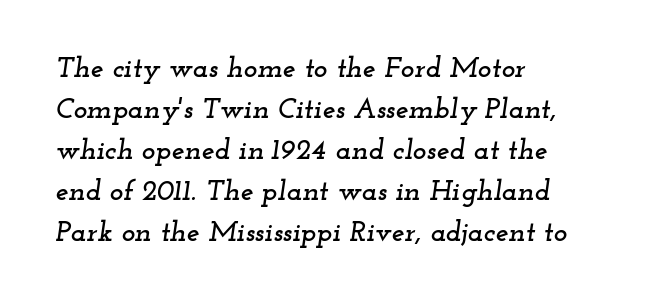
{"serif": "yes", "italic": "yes", "lean": "right", "slant_degrees": 12, "width": "wide", "stroke_contrast": "low", "x_height": "small", "monospaced": "no", "underline": "no", "align": "left", "line_spacing": "normal", "line_spacing_ratio": 1.41, "letter_spacing": "normal", "letter_spacing_em": 0.0, "glyph_px": 29}
